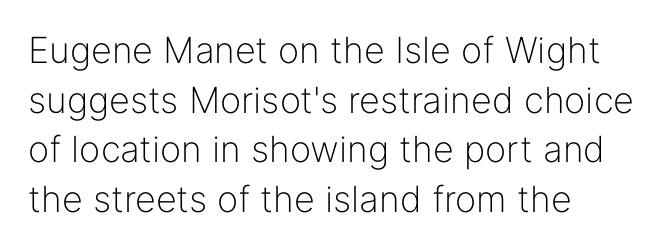
Bold? No — there's no thickening of the strokes. Italic: no, the glyphs are upright roman. A normal amount of white space separates one row of letters from the next. A classic flush-left, rag-right setting is used for this passage. The baseline area is clear.
